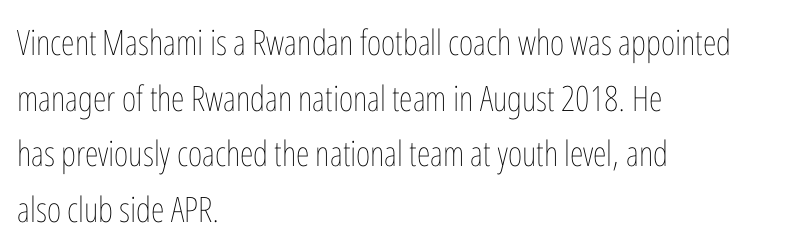
A typesetter would mark this as roman, not italic. Quick note: underline off. Successive baselines arrive at the customary interval. The rendering keeps characters at their native spacing.
